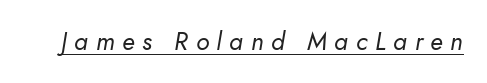
{"italic": "yes", "lean": "right", "slant_degrees": 10, "bold": "no", "underline": "yes", "letter_spacing": "wide", "letter_spacing_em": 0.3, "glyph_px": 25}
